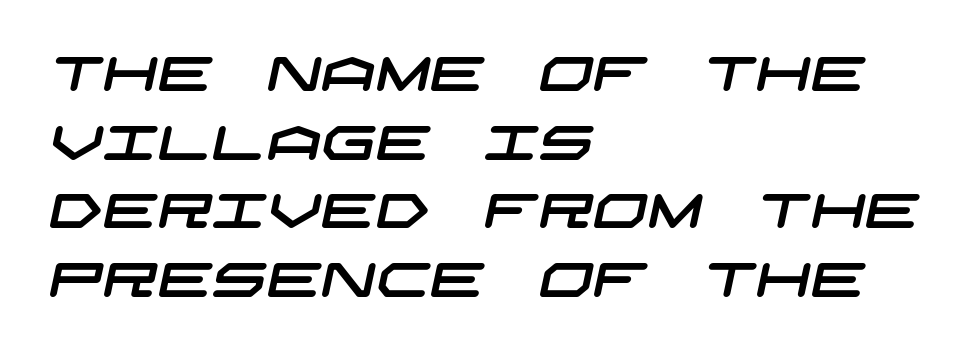
{"serif": "no", "width": "wide", "stroke_contrast": "low", "x_height": "large", "underline": "no", "align": "left", "line_spacing": "normal", "line_spacing_ratio": 1.43, "letter_spacing": "normal", "letter_spacing_em": 0.0, "glyph_px": 48}
